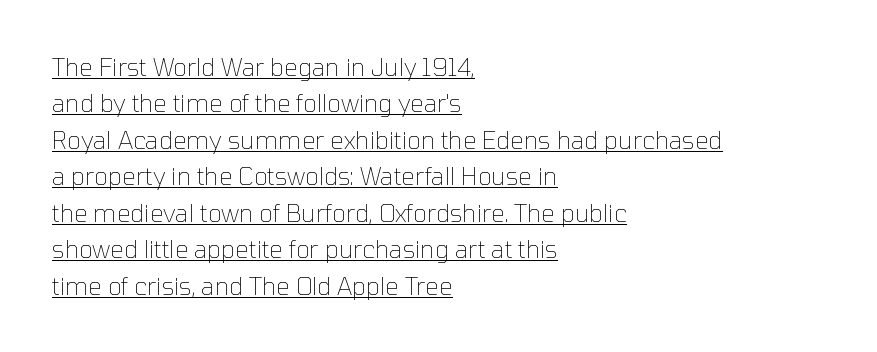
Q: Is the text bold? A: No.
Q: Is the text italic (slanted)? A: No, it is upright.
Q: Is the text underlined? A: Yes.
Q: How is the paragraph aligned? A: Left-aligned.
Q: Is the spacing between letters normal or unusually wide? A: Normal.
Q: Is the spacing between lines tight, normal or loose? A: Normal.
